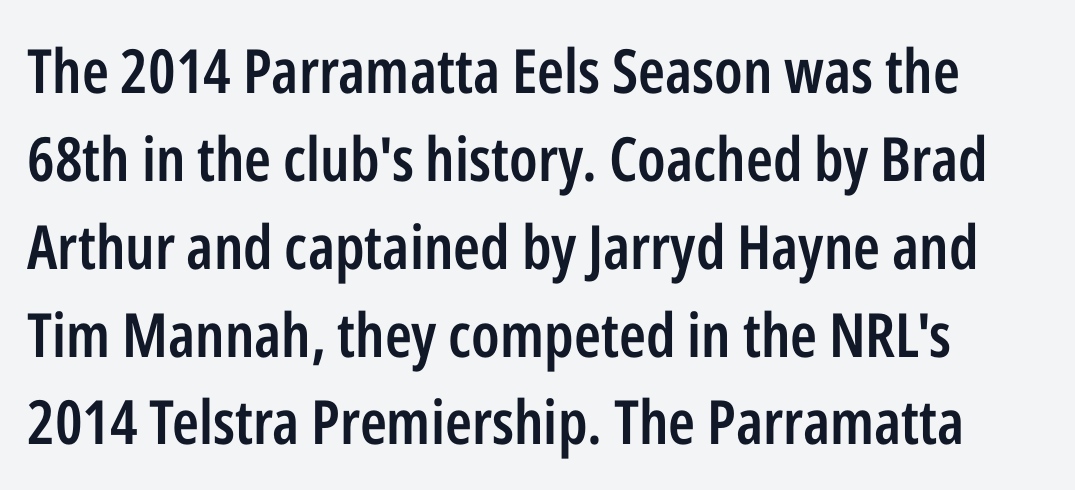
The letters stand straight up with perfectly vertical stems. The sample has been set in demibold, a notch under bold. Looks like regular typesetting: each glyph gets only the width it needs. The words here are not underlined. Words appear dense and cohesive because spacing is normal. Letterform terminals end flat and unadorned throughout the passage.
